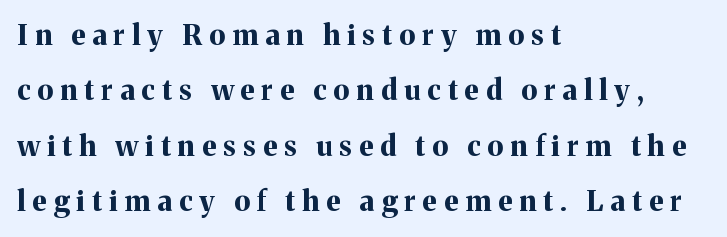
{"serif": "yes", "italic": "no", "bold": "yes", "weight": "bold", "width": "normal", "stroke_contrast": "medium", "x_height": "medium", "monospaced": "no", "underline": "no", "align": "left", "line_spacing": "loose", "line_spacing_ratio": 1.98, "letter_spacing": "wide", "letter_spacing_em": 0.26, "glyph_px": 28}
